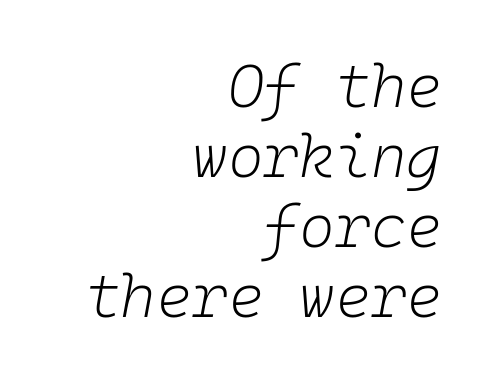
The image shows 61 px light type, italic (leaning right), monospaced; set right-aligned, tight line spacing (1.15x), normal letter spacing, not underlined; low stroke contrast and a medium x-height.
